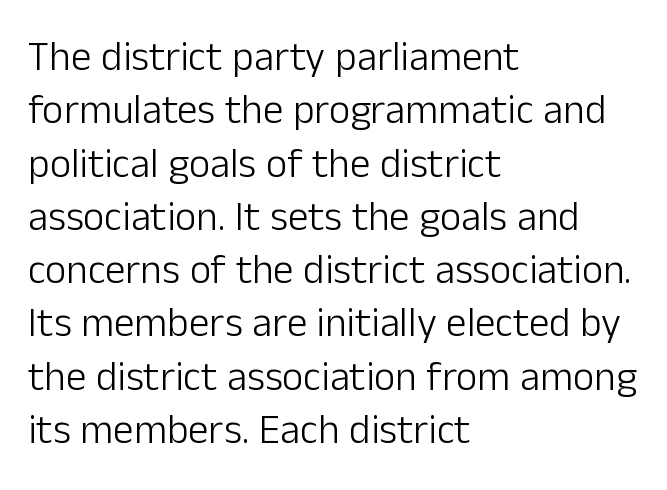
The image shows 41 px light sans-serif type, upright; set left-aligned, normal line spacing (1.3x), normal letter spacing, not underlined; low stroke contrast and a medium x-height.
